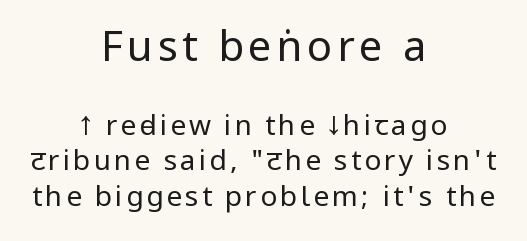
The image shows 42 px regular-weight, condensed sans-serif type, upright; set centered, normal line spacing (1.27x), not underlined; the first (top) block is 1.5x larger; low stroke contrast and a large x-height.
